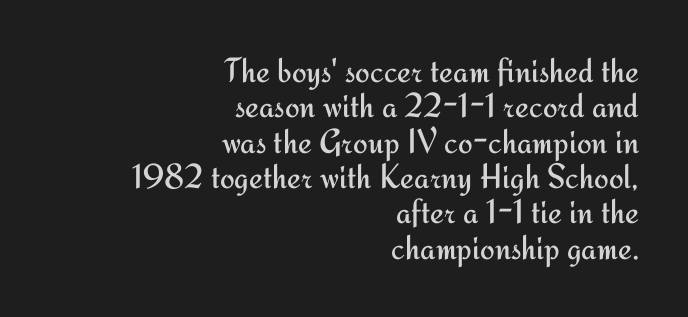
Q: Is the text bold? A: No.
Q: Is the text italic (slanted)? A: No, it is upright.
Q: Is the typeface a serif or a sans-serif typeface? A: Sans-serif.
Q: Is the text underlined? A: No.
Q: How is the paragraph aligned? A: Right-aligned.
Q: Is the spacing between letters normal or unusually wide? A: Normal.
Q: Is the spacing between lines tight, normal or loose? A: Tight.
Q: Width (condensed, normal, or wide)? A: Normal.
Q: Stroke contrast? A: Medium.
Q: x-height? A: Small.
Q: Monospaced? A: No.
